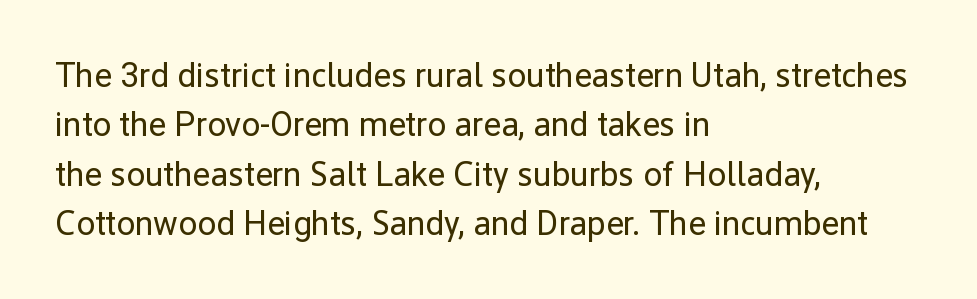
{"serif": "no", "italic": "no", "bold": "no", "weight": "regular", "width": "normal", "stroke_contrast": "low", "x_height": "medium", "monospaced": "no", "underline": "no", "align": "left", "line_spacing": "normal", "line_spacing_ratio": 1.45, "letter_spacing": "normal", "letter_spacing_em": 0.0, "glyph_px": 34}
